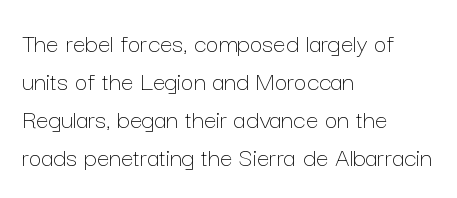
{"italic": "no", "bold": "no", "weight": "thin", "width": "normal", "stroke_contrast": "low", "x_height": "medium", "monospaced": "no", "underline": "no", "align": "left", "line_spacing": "normal", "line_spacing_ratio": 1.36, "letter_spacing": "normal", "letter_spacing_em": 0.0, "glyph_px": 28}
